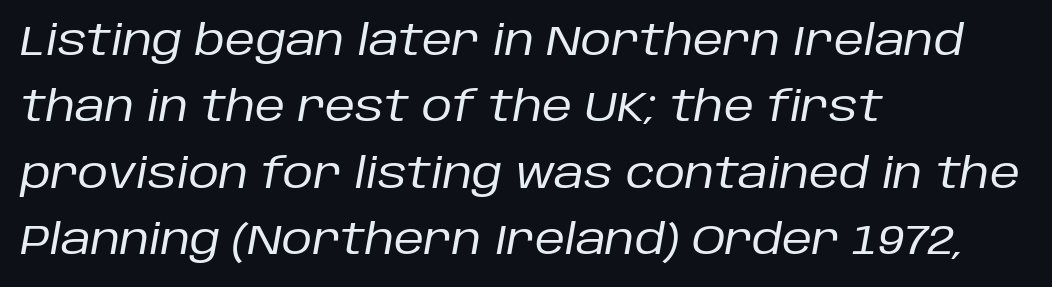
Q: Is the text bold? A: No.
Q: Is the text italic (slanted)? A: Yes, it leans right by about 10 degrees.
Q: Is the text underlined? A: No.
Q: How is the paragraph aligned? A: Left-aligned.
Q: Is the spacing between letters normal or unusually wide? A: Normal.
Q: Is the spacing between lines tight, normal or loose? A: Normal.
Q: Width (condensed, normal, or wide)? A: Normal.
Q: Stroke contrast? A: Low.
Q: x-height? A: Large.
Q: Monospaced? A: No.
